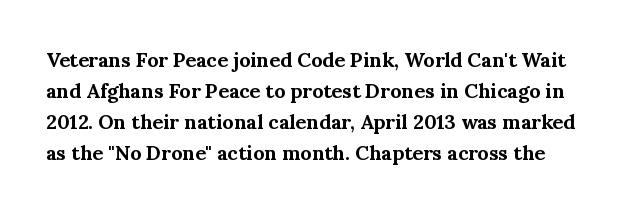
The image shows 20 px bold type, upright; set normal line spacing (1.55x), normal letter spacing, not underlined.
